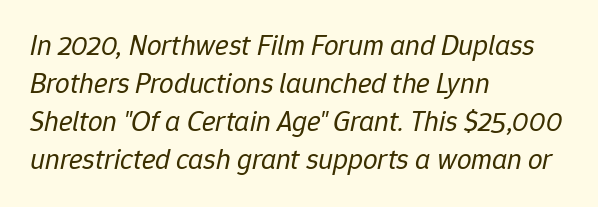
The image shows 29 px regular-weight type, italic (leaning right); set left-aligned, normal line spacing (1.31x), normal letter spacing, not underlined; low stroke contrast and a medium x-height.
